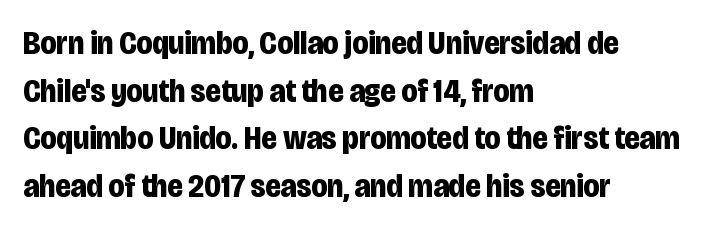
The image shows 33 px bold, condensed sans-serif type, upright; set left-aligned, normal line spacing (1.44x), normal letter spacing, not underlined; low stroke contrast and a large x-height.
